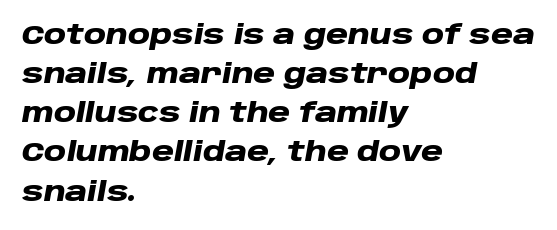
The image shows 27 px bold type, italic (leaning right); set left-aligned, normal line spacing (1.45x), normal letter spacing, not underlined.
